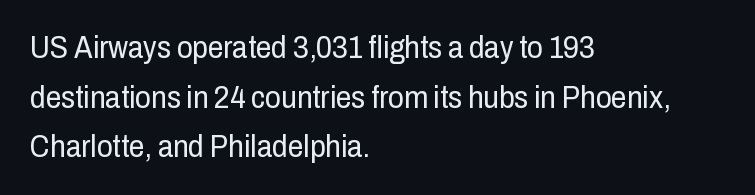
The image shows 31 px regular-weight, condensed sans-serif type, upright; set left-aligned, normal line spacing (1.6x), normal letter spacing, not underlined; low stroke contrast and a medium x-height.
